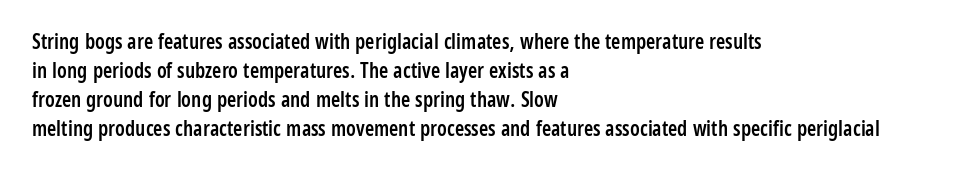
Q: Is the text bold? A: Semi-bold.
Q: Is the text italic (slanted)? A: No, it is upright.
Q: Is the text underlined? A: No.
Q: How is the paragraph aligned? A: Left-aligned.
Q: Is the spacing between letters normal or unusually wide? A: Normal.
Q: Is the spacing between lines tight, normal or loose? A: Normal.
